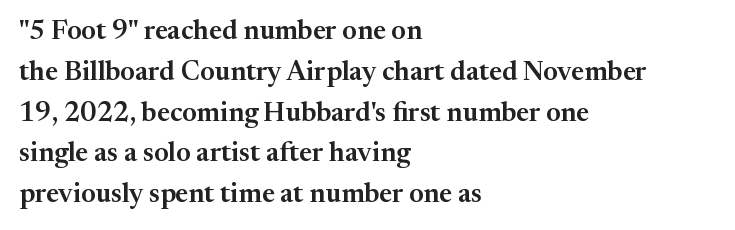
The typography opts for an upright posture over an oblique one. Descenders hang freely into open space. The rag falls on the right side of this text block. No extra tracking has been applied to these lines. Does the leading feel generous? No, just average.
